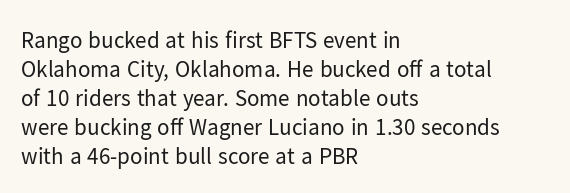
A typesetter would call this zero additional tracking. If you drew a line through each stem, it would be perfectly vertical. This block has exactly the height ordinary leading produces. Teacher's note: observe the even left margin — that is flush-left alignment. The area under the type is left untouched. This is not heavy type; no bold has been used.
